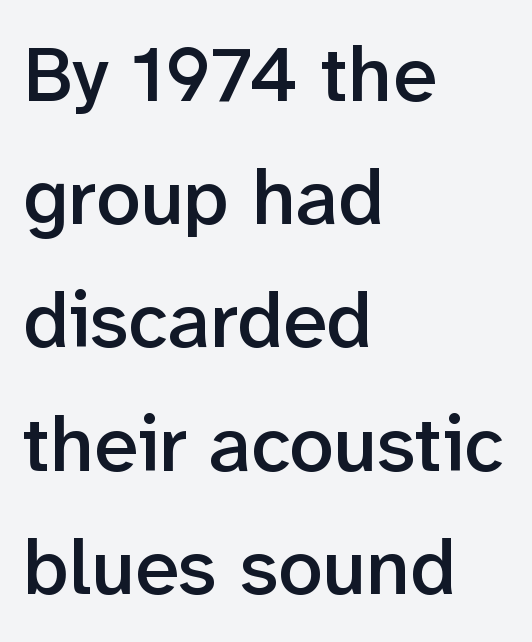
{"serif": "no", "italic": "no", "bold": "semi", "weight": "semibold", "width": "normal", "stroke_contrast": "low", "x_height": "medium", "monospaced": "no", "underline": "no", "align": "left", "line_spacing": "normal", "line_spacing_ratio": 1.56, "letter_spacing": "normal", "letter_spacing_em": 0.0, "glyph_px": 79}
